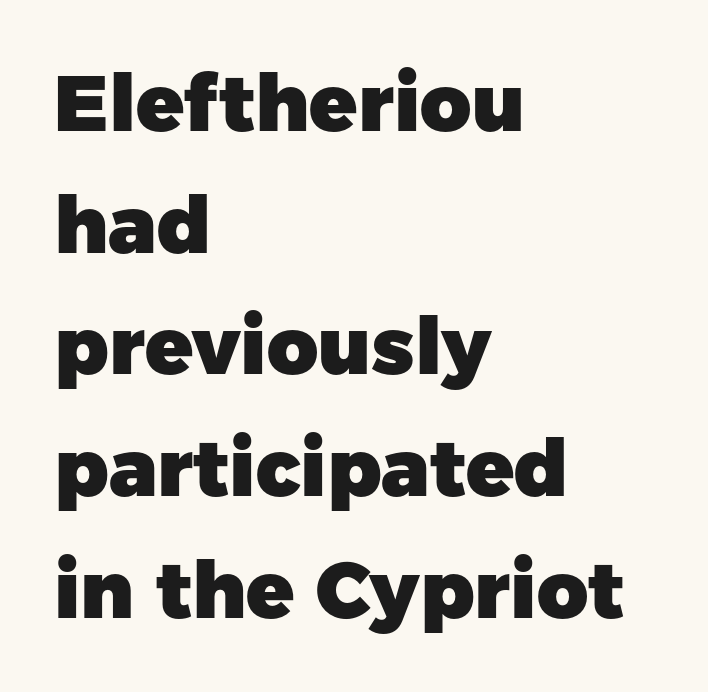
{"serif": "no", "italic": "no", "bold": "yes", "weight": "heavy", "width": "normal", "stroke_contrast": "low", "x_height": "medium", "monospaced": "no", "underline": "no", "align": "left", "line_spacing": "normal", "line_spacing_ratio": 1.54, "letter_spacing": "normal", "letter_spacing_em": 0.0, "glyph_px": 79}
